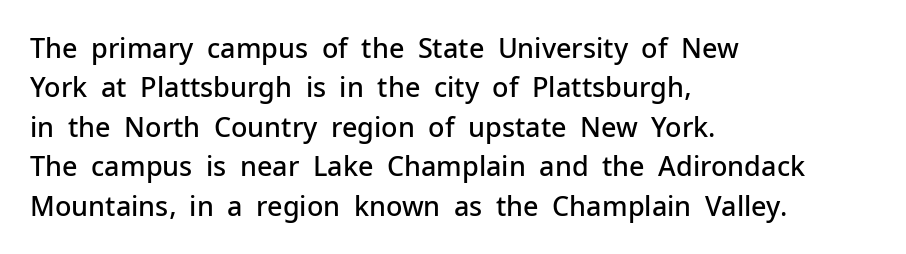
{"italic": "no", "bold": "semi", "underline": "no", "align": "left", "line_spacing": "normal", "line_spacing_ratio": 1.46, "letter_spacing": "normal", "letter_spacing_em": 0.0, "glyph_px": 27}
